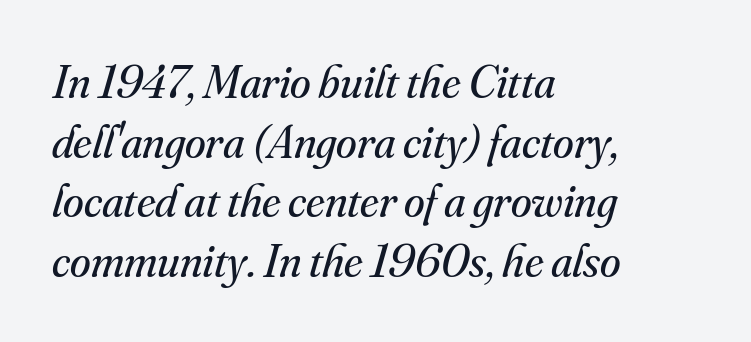
The image shows 47 px regular-weight serif type, italic (leaning right); set left-aligned, normal line spacing (1.27x), normal letter spacing, not underlined; medium stroke contrast and a small x-height.
